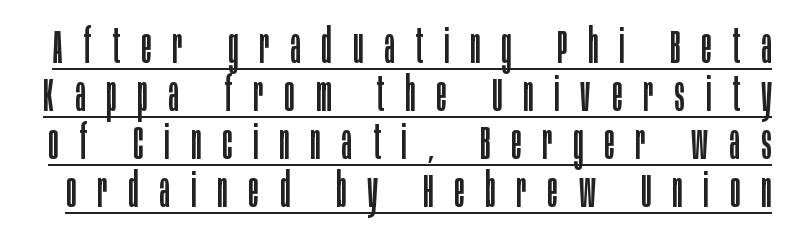
Q: Is the text bold? A: No.
Q: Is the text italic (slanted)? A: No, it is upright.
Q: Is the typeface a serif or a sans-serif typeface? A: Sans-serif.
Q: Is the text underlined? A: Yes.
Q: Is the spacing between letters normal or unusually wide? A: Unusually wide.
Q: Is the spacing between lines tight, normal or loose? A: Tight.
Q: Width (condensed, normal, or wide)? A: Condensed.
Q: Stroke contrast? A: Low.
Q: x-height? A: Large.
Q: Monospaced? A: No.
